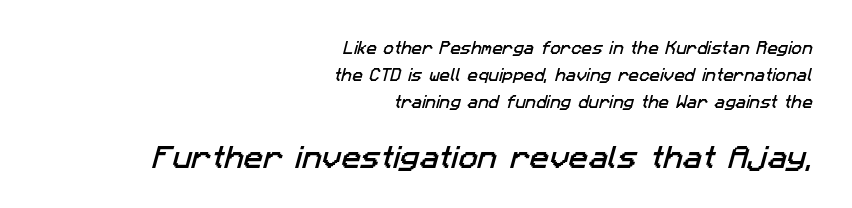
The image shows 26 px text type; set right-aligned, loose line spacing (1.93x), normal letter spacing, not underlined; the second (bottom) block is 1.86x larger.
